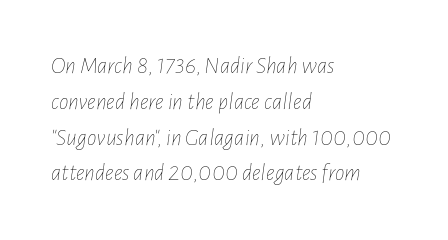
Nobody touched the tracking dial on this one. Just letters on the line, the space beneath them empty. The typography opts for an oblique posture over an upright one. These lines are set flush left with a ragged right edge. The letterforms sit at book weight or below.
